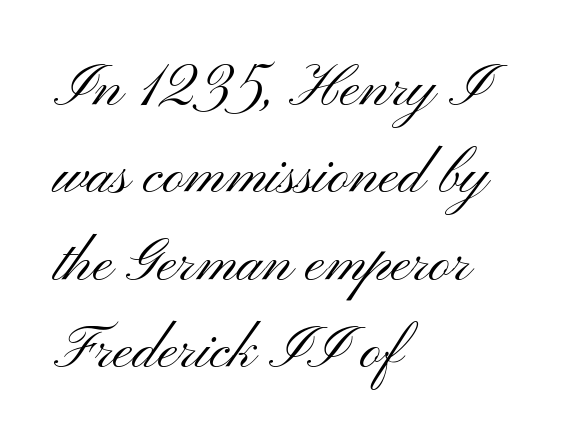
The image shows 59 px light, wide sans-serif type; set left-aligned, normal line spacing (1.48x), normal letter spacing, not underlined; medium stroke contrast and a small x-height.
